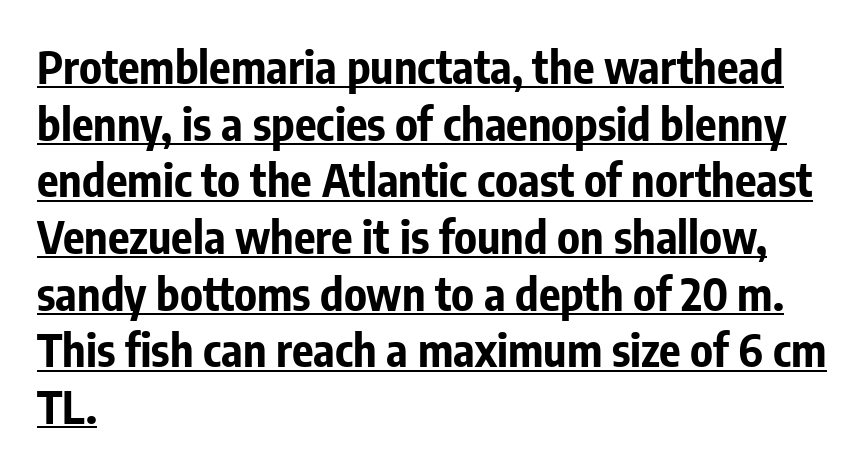
Q: Is the text bold? A: Yes.
Q: Is the text italic (slanted)? A: No, it is upright.
Q: Is the typeface a serif or a sans-serif typeface? A: Sans-serif.
Q: Is the text underlined? A: Yes.
Q: How is the paragraph aligned? A: Left-aligned.
Q: Is the spacing between letters normal or unusually wide? A: Normal.
Q: Is the spacing between lines tight, normal or loose? A: Normal.
Q: Width (condensed, normal, or wide)? A: Condensed.
Q: Stroke contrast? A: Low.
Q: x-height? A: Medium.
Q: Monospaced? A: No.
